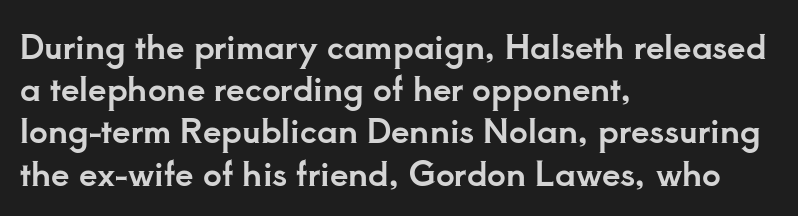
Q: Is the text italic (slanted)? A: No, it is upright.
Q: Is the typeface a serif or a sans-serif typeface? A: Serif.
Q: Is the text underlined? A: No.
Q: How is the paragraph aligned? A: Left-aligned.
Q: Is the spacing between letters normal or unusually wide? A: Normal.
Q: Is the spacing between lines tight, normal or loose? A: Normal.
Q: Width (condensed, normal, or wide)? A: Normal.
Q: Stroke contrast? A: Low.
Q: x-height? A: Small.
Q: Monospaced? A: No.
